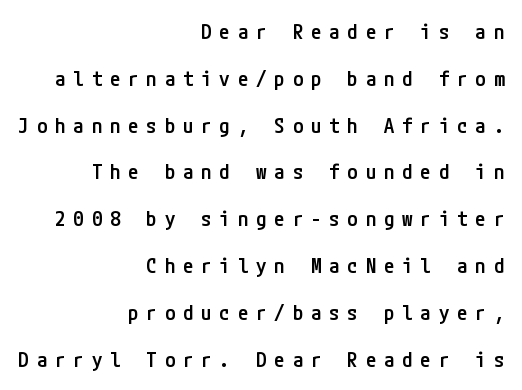
The image shows 21 px text type, upright; set right-aligned, loose line spacing (2.23x), unusually wide letter spacing (+0.37 em), not underlined.
